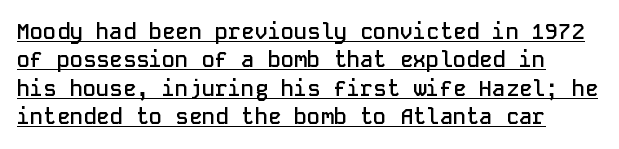
Here the glyphs are tracked normally, forming tight word shapes. Is there any slant? The stems are plumb. This is underlined copy, the kind a proofreader might mark for attention. The rows are spaced the way most documents space them. A somewhat darkened texture: the type is semibold rather than bold.
